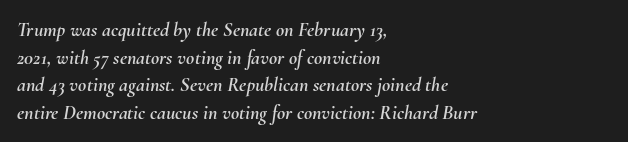
Q: Is the text italic (slanted)? A: Yes, it leans right by about 10 degrees.
Q: Is the text underlined? A: No.
Q: How is the paragraph aligned? A: Left-aligned.
Q: Is the spacing between letters normal or unusually wide? A: Normal.
Q: Is the spacing between lines tight, normal or loose? A: Normal.
